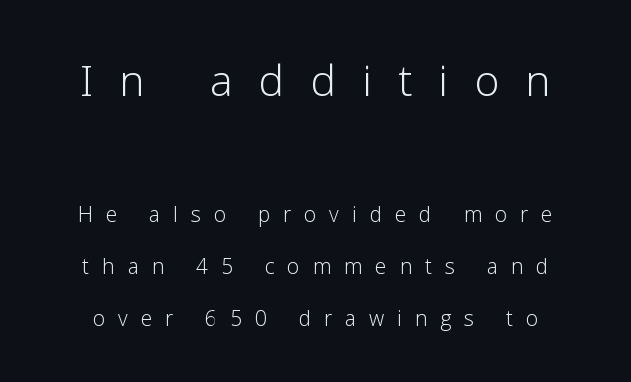
{"serif": "no", "italic": "no", "bold": "no", "weight": "light", "width": "normal", "stroke_contrast": "low", "x_height": "medium", "monospaced": "no", "underline": "no", "line_spacing_ratio": 1.84, "letter_spacing": "wide", "letter_spacing_em": 0.46, "larger_block": "first", "size_ratio": 2.04, "glyph_px": 57}
